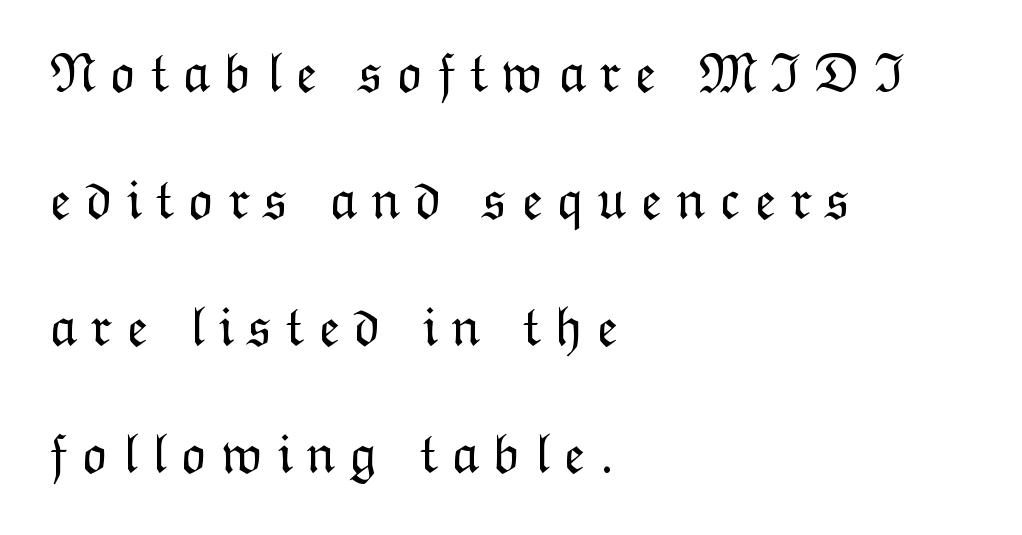
Tracking value appears strongly positive — letters spread wide. Horizontally, the lines are justified to the leading edge only. The vertical gap from one line to the next is large. This sample has the flowing, uneven cadence of proportional lettering. Letters have the restrained weight of plain body copy at most.
